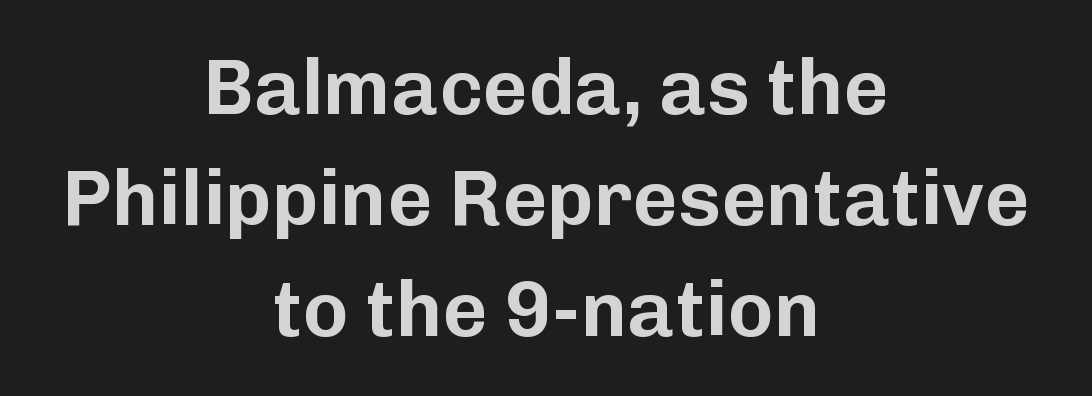
The image shows 78 px sans-serif type, upright; set centered, normal line spacing (1.42x), normal letter spacing, not underlined; low stroke contrast and a medium x-height.
